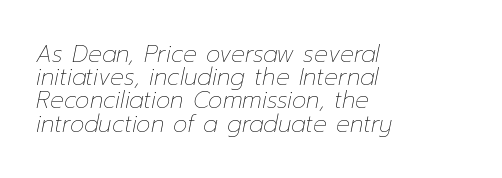
{"italic": "yes", "lean": "right", "slant_degrees": 12, "bold": "no", "underline": "no", "align": "left", "line_spacing": "tight", "line_spacing_ratio": 1.01, "letter_spacing": "normal", "letter_spacing_em": 0.0, "glyph_px": 23}
